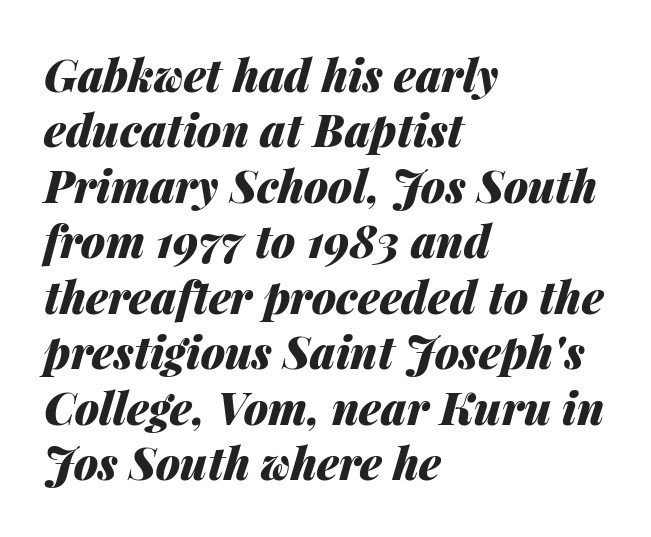
{"italic": "yes", "lean": "right", "slant_degrees": 14, "bold": "yes", "weight": "heavy", "width": "normal", "stroke_contrast": "medium", "x_height": "medium", "monospaced": "no", "underline": "no", "align": "left", "line_spacing": "normal", "line_spacing_ratio": 1.26, "letter_spacing": "normal", "letter_spacing_em": 0.0, "glyph_px": 44}
